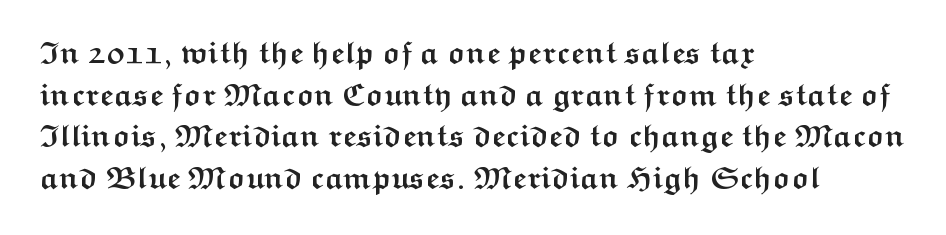
The image shows 31 px semibold, wide sans-serif type, upright; set left-aligned, normal line spacing (1.34x), normal letter spacing, not underlined; medium stroke contrast and a medium x-height.
